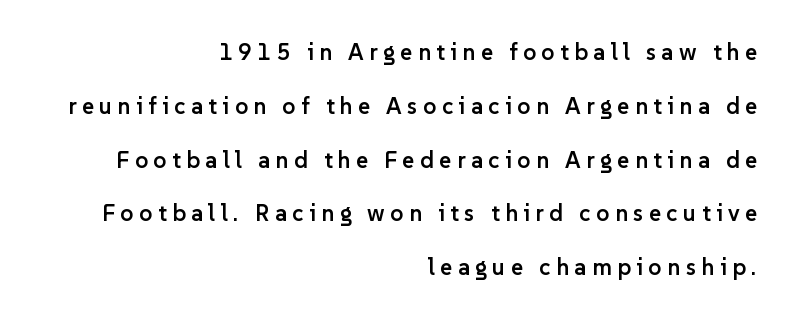
Q: Is the text bold? A: Semi-bold.
Q: Is the text italic (slanted)? A: No, it is upright.
Q: Is the text underlined? A: No.
Q: How is the paragraph aligned? A: Right-aligned.
Q: Is the spacing between letters normal or unusually wide? A: Unusually wide.
Q: Is the spacing between lines tight, normal or loose? A: Loose.
